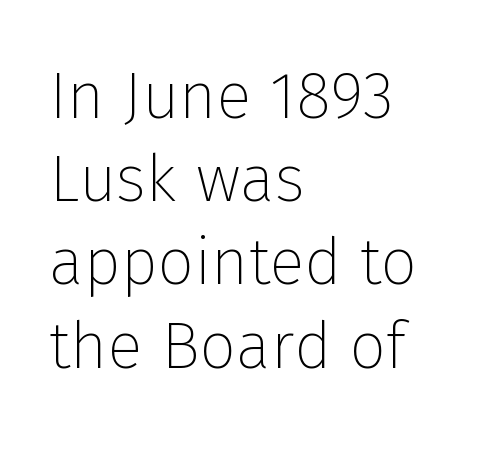
Q: Is the text bold? A: No.
Q: Is the text italic (slanted)? A: No, it is upright.
Q: Is the typeface a serif or a sans-serif typeface? A: Sans-serif.
Q: Is the text underlined? A: No.
Q: How is the paragraph aligned? A: Left-aligned.
Q: Is the spacing between letters normal or unusually wide? A: Normal.
Q: Is the spacing between lines tight, normal or loose? A: Normal.
Q: Width (condensed, normal, or wide)? A: Normal.
Q: Stroke contrast? A: Low.
Q: x-height? A: Medium.
Q: Monospaced? A: No.
